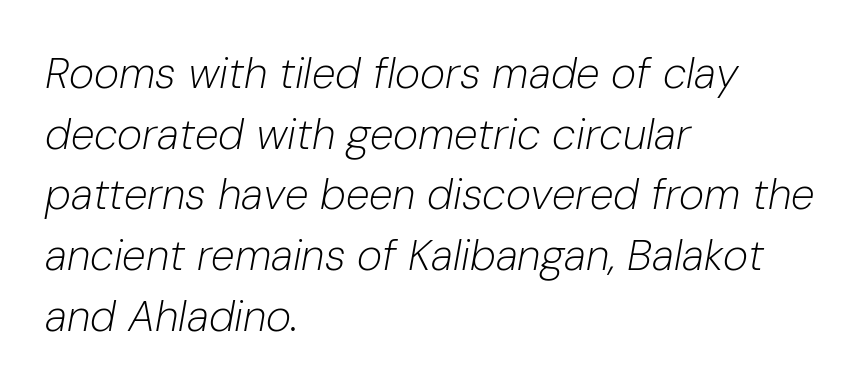
The image shows 43 px light type, italic (leaning right); set left-aligned, normal line spacing (1.41x), normal letter spacing, not underlined; low stroke contrast and a medium x-height.
